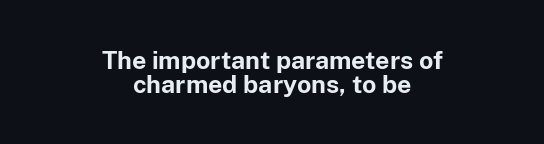
Letters rest on an invisible, unmarked baseline. Quick note: not italic, upright. The letterforms sit shoulder to shoulder at normal distance. These lines huddle together more closely than default settings would place them.
